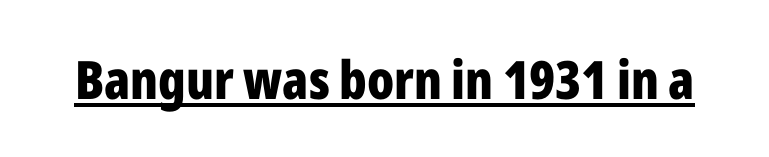
Between one letter and the next there's only the usual sliver of space. Font category for this specimen: sans-serif. The rendered words wear a rule along their underside. Posture: upright roman. Proportional: the letters do not fall into vertical columns. Thick stems and heavy bowls — unmistakably bold.
